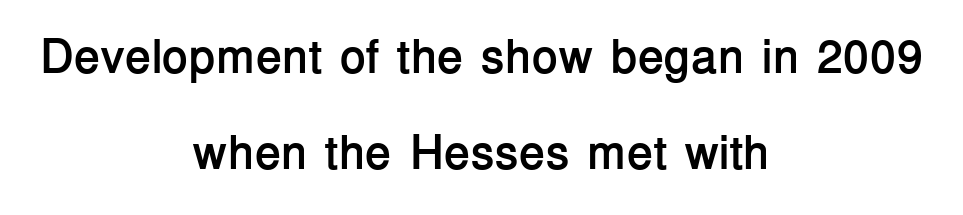
Rule under the text: the space is simply empty. These lines stack symmetrically, like a column narrowing and widening about its center. You could not count columns in this text — the font is proportionally spaced. Ordinary non-slanted type is in use. The rendering keeps characters at their native spacing.
